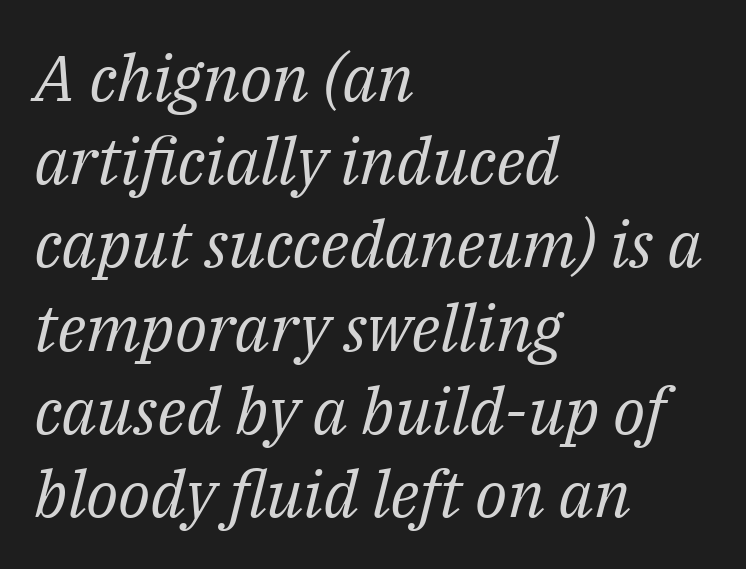
Spacing between characters is what you'd get straight out of the box. Spacing verdict: proportional, widths tailored to each character. If you drew a ruler down the left edge, every line would touch it. The whole block is typeset with a tilt.
